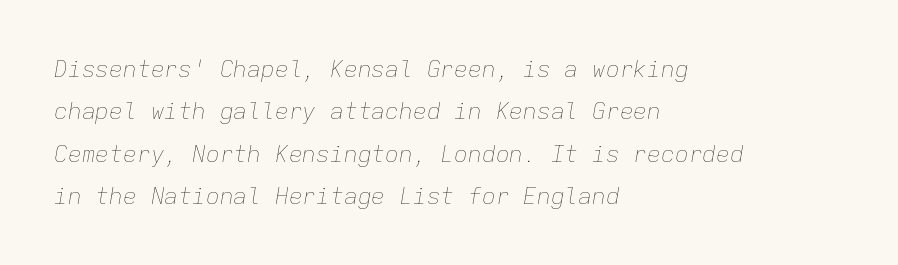
Leftover space on each line is placed entirely after the last word. Check under the words: just untouched page. Yep, that's italic — everything's leaning. A light-to-regular cut is what we see here. Default kerning and tracking; the words read as compact shapes.
